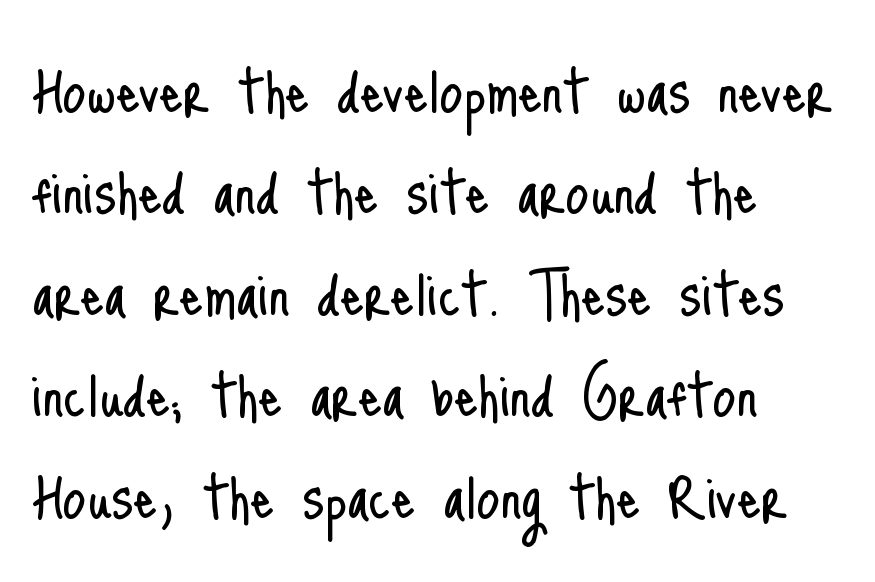
The image shows 74 px light, condensed sans-serif type, upright; set left-aligned, normal line spacing (1.37x), normal letter spacing, not underlined; low stroke contrast and a small x-height.
